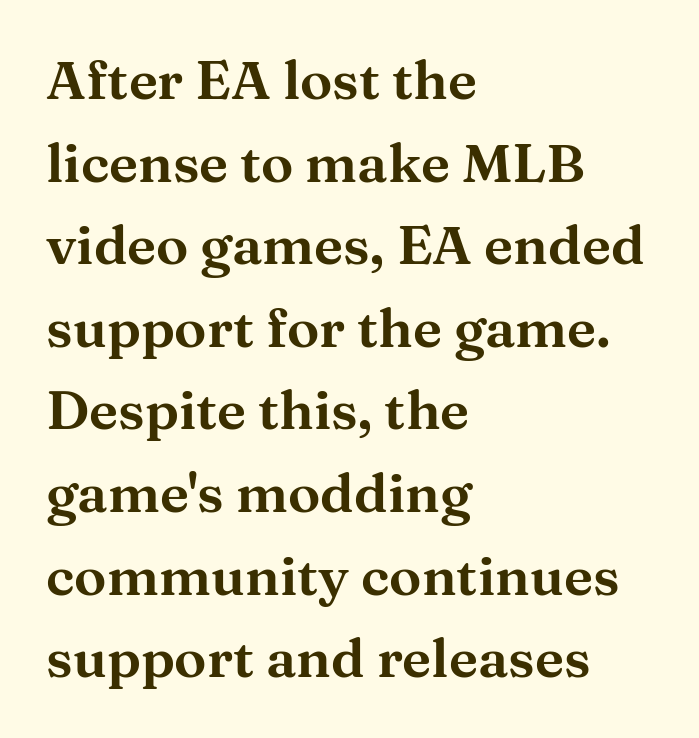
This sample keeps an unexceptional amount of space between lines. Rendered with straight, roman letterforms. Here the designer chose a conventional face with non-uniform glyph widths. Underline: absent.
